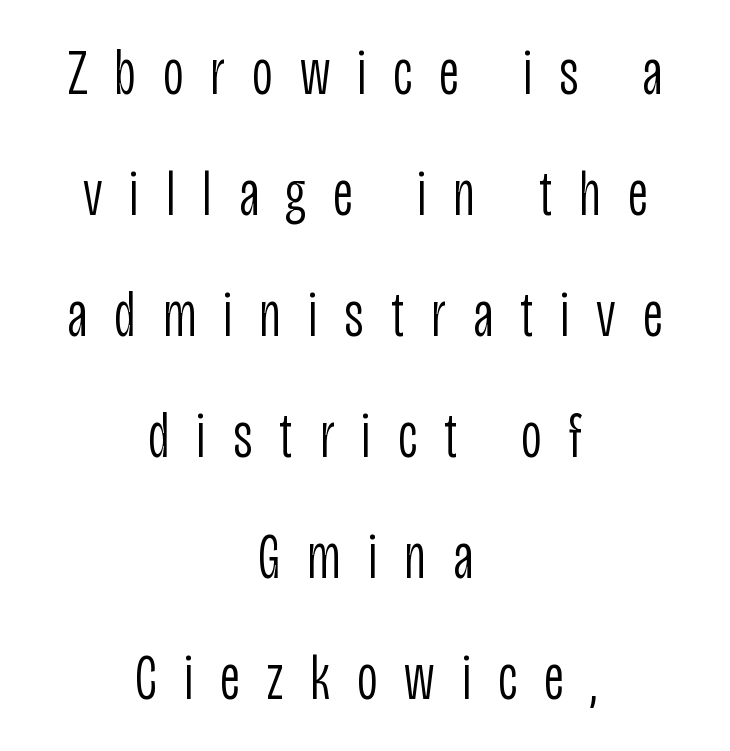
The image shows 64 px light, condensed sans-serif type, upright; set centered, line spacing 1.89x, unusually wide letter spacing (+0.42 em), not underlined; low stroke contrast and a large x-height.
